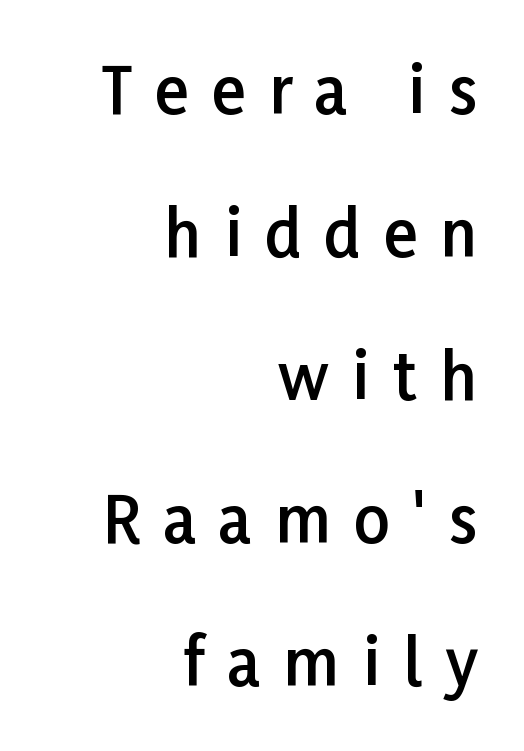
{"serif": "no", "italic": "no", "bold": "semi", "weight": "semibold", "width": "normal", "stroke_contrast": "low", "x_height": "medium", "monospaced": "no", "underline": "no", "align": "right", "line_spacing": "loose", "line_spacing_ratio": 2.27, "letter_spacing": "wide", "letter_spacing_em": 0.37, "glyph_px": 63}
